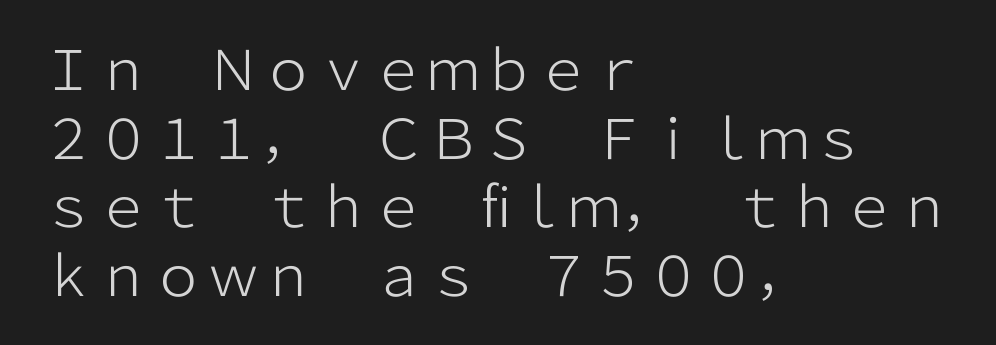
Q: Is the text bold? A: No.
Q: Is the text italic (slanted)? A: No, it is upright.
Q: Is the typeface a serif or a sans-serif typeface? A: Sans-serif.
Q: Is the text underlined? A: No.
Q: How is the paragraph aligned? A: Left-aligned.
Q: Is the spacing between letters normal or unusually wide? A: Normal.
Q: Is the spacing between lines tight, normal or loose? A: Normal.
Q: Width (condensed, normal, or wide)? A: Normal.
Q: Stroke contrast? A: Low.
Q: x-height? A: Medium.
Q: Monospaced? A: No.
